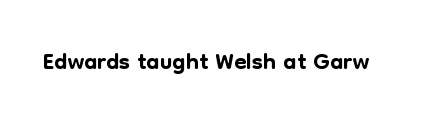
You could not count columns in this text — the font is proportionally spaced. This is roman type, the default non-slanted kind. Short note: letters normally spaced. Clear beneath every line of the passage. Font category for this specimen: sans-serif.
